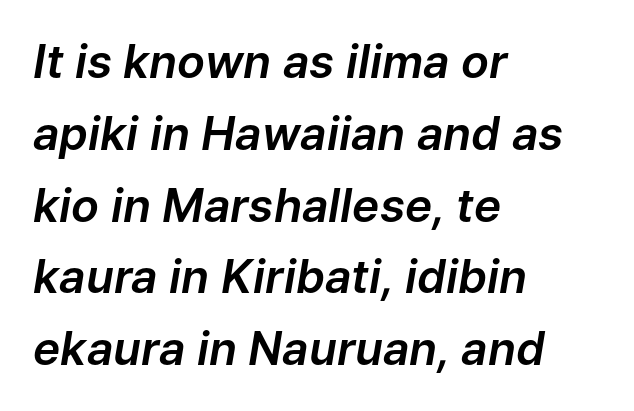
What stands out about the letter spacing? Nothing — it is the standard amount. Descender tails drop into unmarked territory. Short and long lines alike share a common starting point at left. Quick note: interline space is typical.
